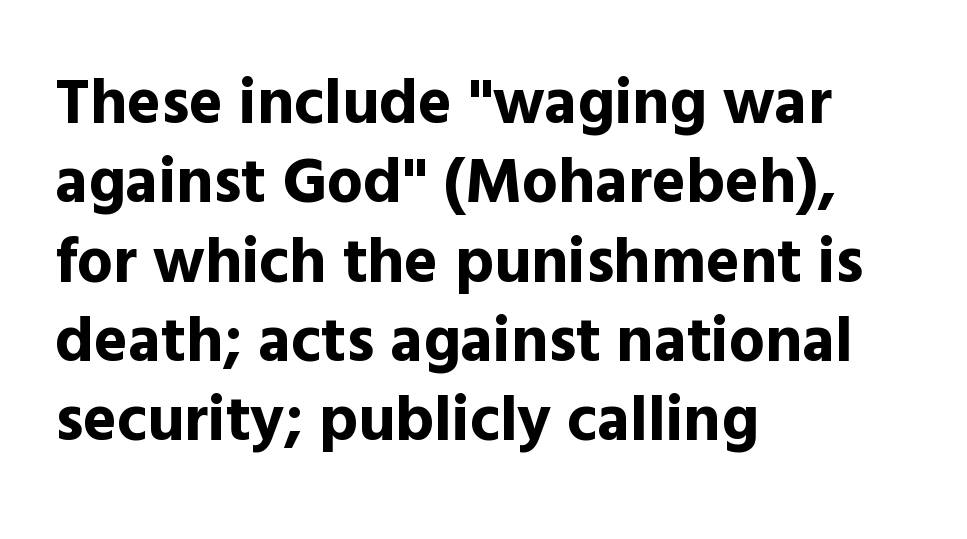
Q: Is the text bold? A: Yes.
Q: Is the text italic (slanted)? A: No, it is upright.
Q: Is the typeface a serif or a sans-serif typeface? A: Sans-serif.
Q: Is the text underlined? A: No.
Q: How is the paragraph aligned? A: Left-aligned.
Q: Is the spacing between letters normal or unusually wide? A: Normal.
Q: Width (condensed, normal, or wide)? A: Normal.
Q: x-height? A: Medium.
Q: Monospaced? A: No.
